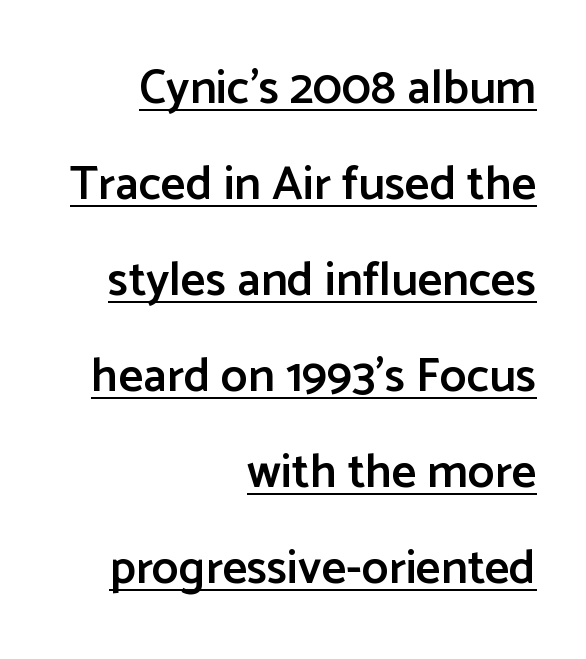
Vertically, the passage feels expansive, rows floating well apart. Descenders here cross a horizontal rule under the line. When letters stand straight like this, we call the style roman or upright. The letters are semibold — heavier than regular but short of a full bold. Default kerning and tracking; the words read as compact shapes.
